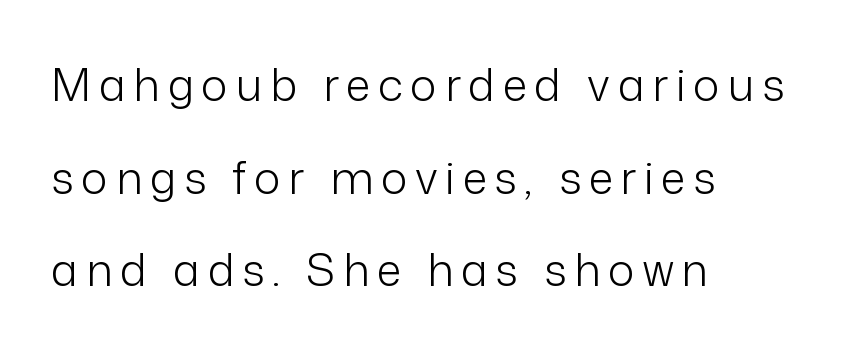
Q: Is the text bold? A: No.
Q: Is the text italic (slanted)? A: No, it is upright.
Q: Is the typeface a serif or a sans-serif typeface? A: Sans-serif.
Q: Is the text underlined? A: No.
Q: How is the paragraph aligned? A: Left-aligned.
Q: Is the spacing between lines tight, normal or loose? A: Loose.
Q: Width (condensed, normal, or wide)? A: Normal.
Q: Stroke contrast? A: Low.
Q: x-height? A: Medium.
Q: Monospaced? A: No.
